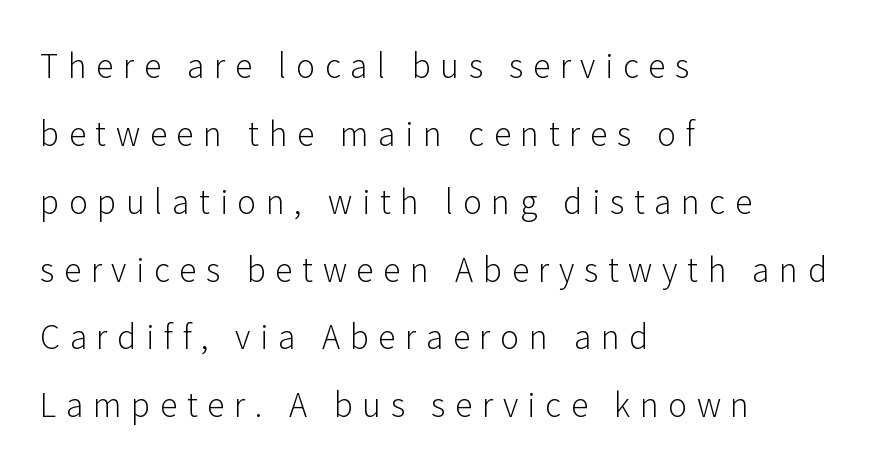
The foot of each line stays bare and open. The rendering shows plain stroke endings on the letterforms — a sans-serif design. Italic: no, the glyphs are upright roman. Character widths vary here, with narrow letters taking less room than wide ones. Alignment: flush left. The cut favours lightness, reaching ordinary text weight at its darkest.
